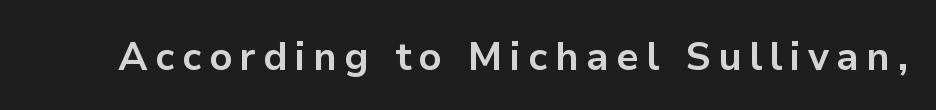
{"serif": "no", "italic": "no", "bold": "yes", "weight": "bold", "width": "normal", "stroke_contrast": "low", "x_height": "medium", "monospaced": "no", "underline": "no", "glyph_px": 39}
